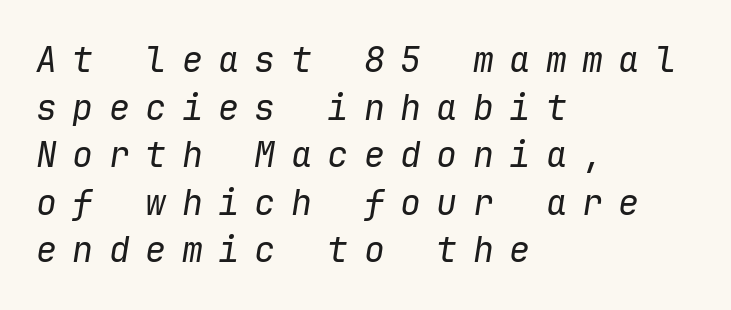
The image shows 35 px regular-weight type, italic (leaning right), monospaced; set left-aligned, normal line spacing (1.36x), unusually wide letter spacing (+0.44 em), not underlined; low stroke contrast and a medium x-height.
